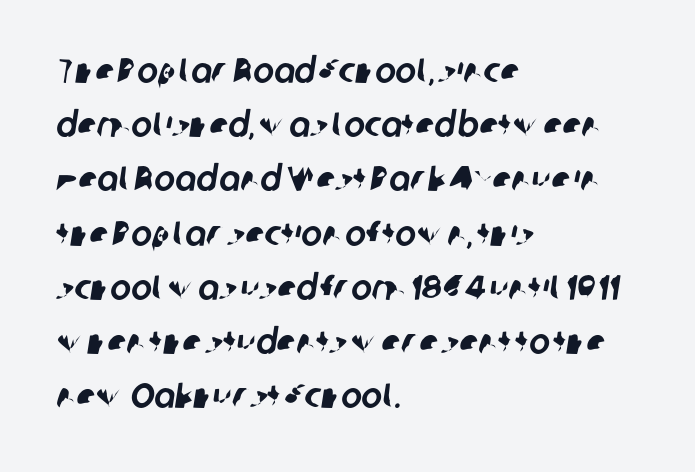
Q: Is the typeface a serif or a sans-serif typeface? A: Sans-serif.
Q: Is the text underlined? A: No.
Q: How is the paragraph aligned? A: Left-aligned.
Q: Is the spacing between letters normal or unusually wide? A: Normal.
Q: Is the spacing between lines tight, normal or loose? A: Normal.
Q: Width (condensed, normal, or wide)? A: Normal.
Q: Stroke contrast? A: Low.
Q: x-height? A: Medium.
Q: Monospaced? A: No.
